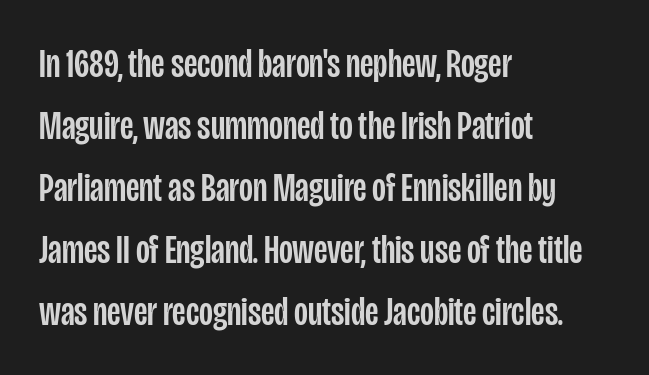
The image shows 40 px condensed sans-serif type, upright; set left-aligned, normal line spacing (1.55x), normal letter spacing, not underlined; low stroke contrast and a large x-height.
